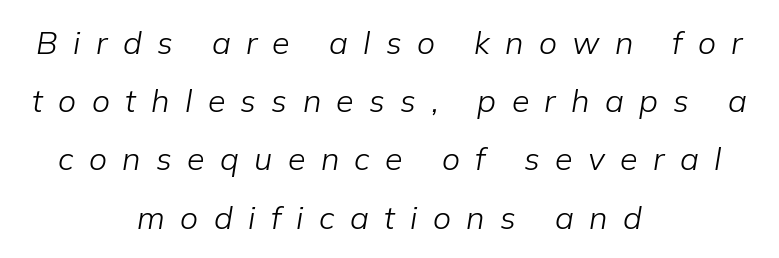
No heavy texture on the line: the type isn't bold. Underline: absent. If you drew a line through each stem, it would be angled. Varying glyph widths throughout — classic text-font behaviour. This rendering widens character spacing well past its baseline value.
